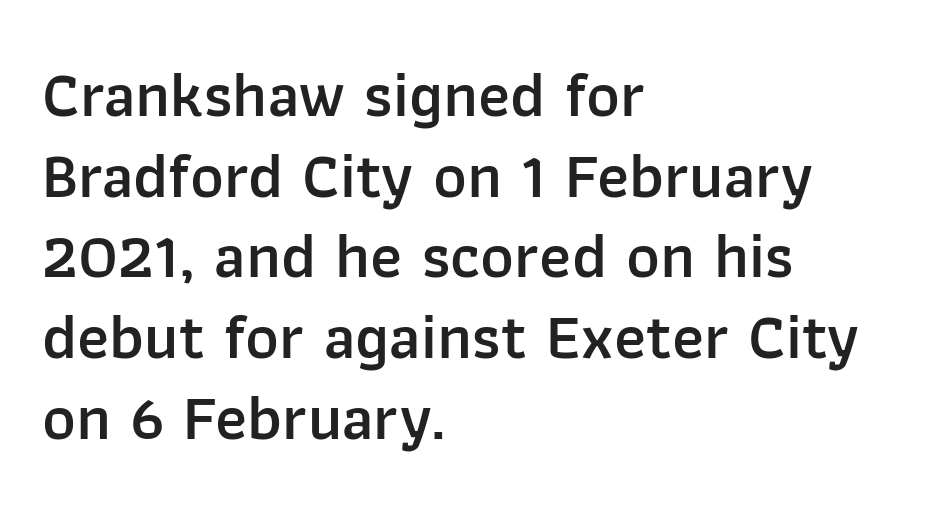
The image shows 64 px semibold sans-serif type, upright; set left-aligned, normal line spacing (1.26x), normal letter spacing, not underlined; low stroke contrast and a medium x-height.
